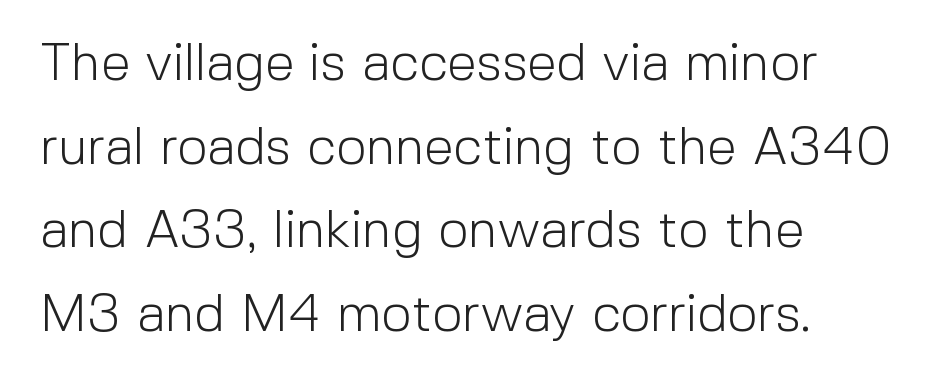
Q: Is the text bold? A: No.
Q: Is the text italic (slanted)? A: No, it is upright.
Q: Is the typeface a serif or a sans-serif typeface? A: Sans-serif.
Q: Is the text underlined? A: No.
Q: How is the paragraph aligned? A: Left-aligned.
Q: Is the spacing between letters normal or unusually wide? A: Normal.
Q: Is the spacing between lines tight, normal or loose? A: Normal.
Q: Width (condensed, normal, or wide)? A: Normal.
Q: x-height? A: Medium.
Q: Monospaced? A: No.
